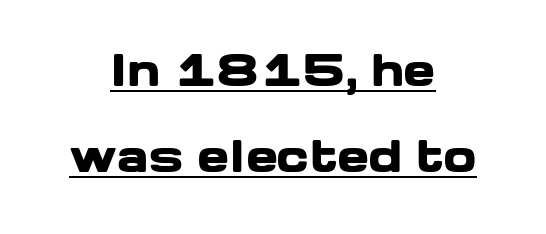
Q: Is the text bold? A: Yes.
Q: Is the text italic (slanted)? A: No, it is upright.
Q: Is the typeface a serif or a sans-serif typeface? A: Sans-serif.
Q: Is the text underlined? A: Yes.
Q: How is the paragraph aligned? A: Centered.
Q: Is the spacing between letters normal or unusually wide? A: Normal.
Q: Is the spacing between lines tight, normal or loose? A: Loose.
Q: Width (condensed, normal, or wide)? A: Wide.
Q: Stroke contrast? A: Low.
Q: x-height? A: Medium.
Q: Monospaced? A: No.
